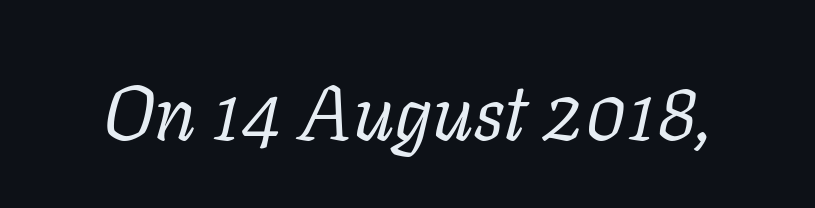
{"serif": "yes", "italic": "yes", "lean": "right", "slant_degrees": 11, "bold": "no", "weight": "regular", "width": "normal", "stroke_contrast": "low", "x_height": "medium", "monospaced": "no", "underline": "no", "letter_spacing": "normal", "letter_spacing_em": 0.0, "glyph_px": 77}
